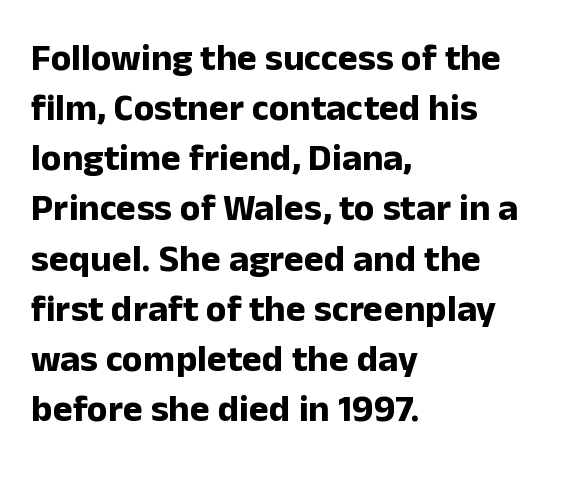
Q: Is the text bold? A: Yes.
Q: Is the text italic (slanted)? A: No, it is upright.
Q: Is the typeface a serif or a sans-serif typeface? A: Sans-serif.
Q: Is the text underlined? A: No.
Q: How is the paragraph aligned? A: Left-aligned.
Q: Is the spacing between letters normal or unusually wide? A: Normal.
Q: Is the spacing between lines tight, normal or loose? A: Normal.
Q: Width (condensed, normal, or wide)? A: Normal.
Q: Stroke contrast? A: Low.
Q: x-height? A: Medium.
Q: Monospaced? A: No.
